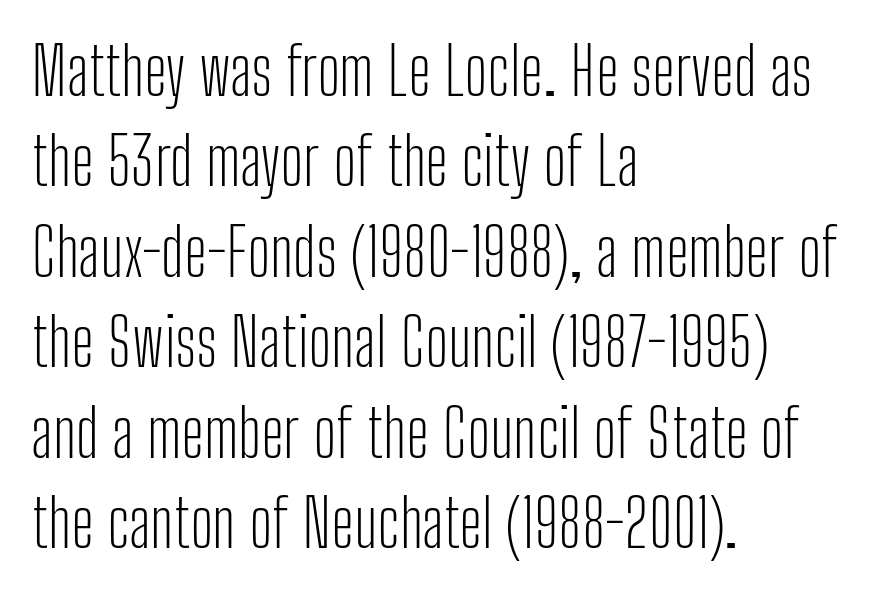
The image shows 66 px light, condensed sans-serif type, upright; set left-aligned, normal line spacing (1.37x), normal letter spacing, not underlined; low stroke contrast and a medium x-height.
